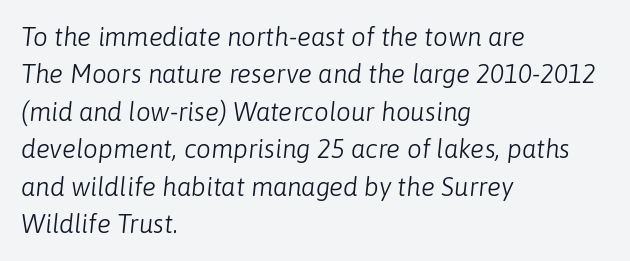
Q: Is the text bold? A: No.
Q: Is the text italic (slanted)? A: Yes, it leans right by about 6 degrees.
Q: Is the text underlined? A: No.
Q: How is the paragraph aligned? A: Left-aligned.
Q: Is the spacing between letters normal or unusually wide? A: Normal.
Q: Is the spacing between lines tight, normal or loose? A: Normal.
